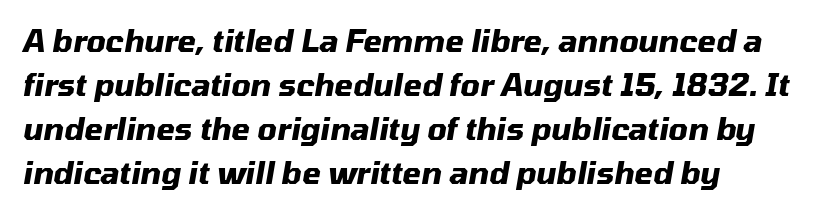
Q: Is the text bold? A: Yes.
Q: Is the text italic (slanted)? A: Yes, it leans right by about 10 degrees.
Q: Is the text underlined? A: No.
Q: How is the paragraph aligned? A: Left-aligned.
Q: Is the spacing between letters normal or unusually wide? A: Normal.
Q: Is the spacing between lines tight, normal or loose? A: Normal.
Q: Width (condensed, normal, or wide)? A: Normal.
Q: Stroke contrast? A: Medium.
Q: x-height? A: Medium.
Q: Monospaced? A: No.
